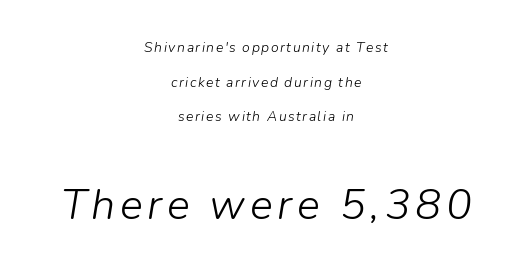
If you folded the block vertically in half, each line would mirror itself in length. A great deal of white space separates one row of letters from the next. The zone under the glyphs is completely vacant. The letters look calm and open, with moderate or lighter stems. Small over large — that's the arrangement of the two blocks here.
